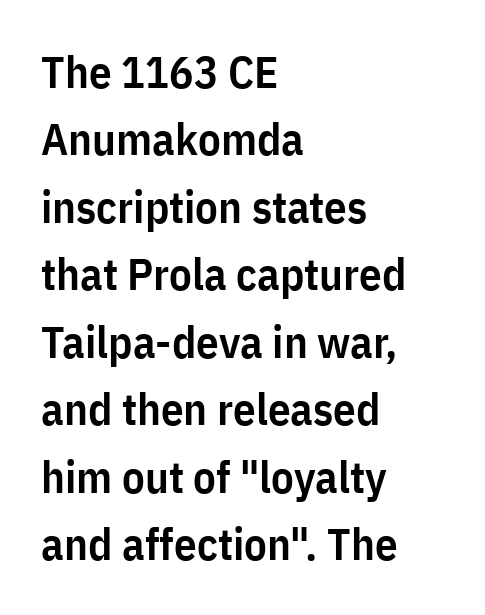
The letters advance in unequal steps, a hallmark of proportional type. Observe the absence of serifs on each vertical stroke in this sample. In CSS terms this would be text-align: left. Nobody touched the tracking dial on this one. Interline gaps are of average width in this sample. Underline: absent.
